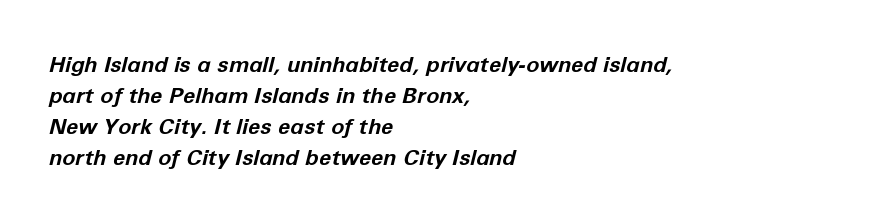
{"italic": "yes", "lean": "right", "slant_degrees": 12, "bold": "yes", "underline": "no", "align": "left", "line_spacing": "normal", "line_spacing_ratio": 1.41, "letter_spacing": "normal", "letter_spacing_em": 0.0, "glyph_px": 22}
